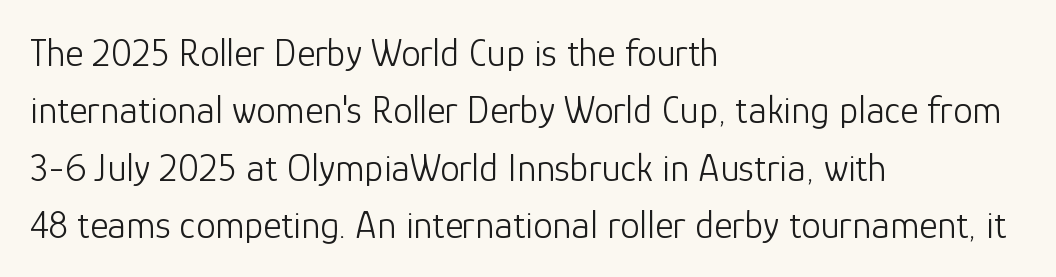
Honestly, the letter spacing is just normal — you wouldn't notice it. The font's upright variant was chosen for this text. This is not heavy type; no bold has been used. The font family rendered here belongs to the sans-serif group. Each letter keeps its own natural width here, so spacing adapts to shape.
